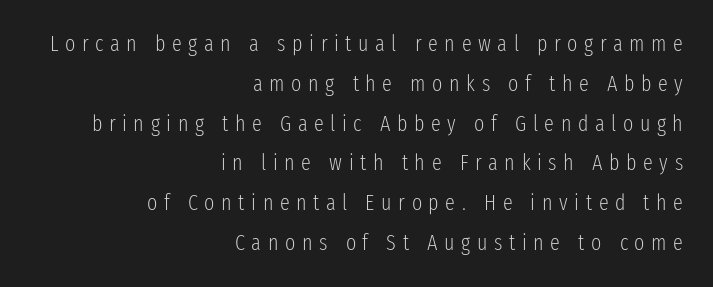
The image shows 22 px text type, upright; set right-aligned, line spacing 1.81x, unusually wide letter spacing (+0.3 em), not underlined.
